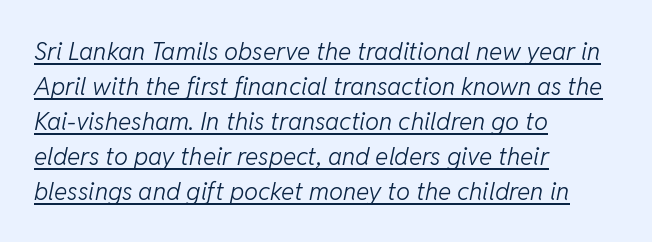
The image shows 25 px text type, italic (leaning right); set left-aligned, normal line spacing (1.4x), normal letter spacing, underlined.
